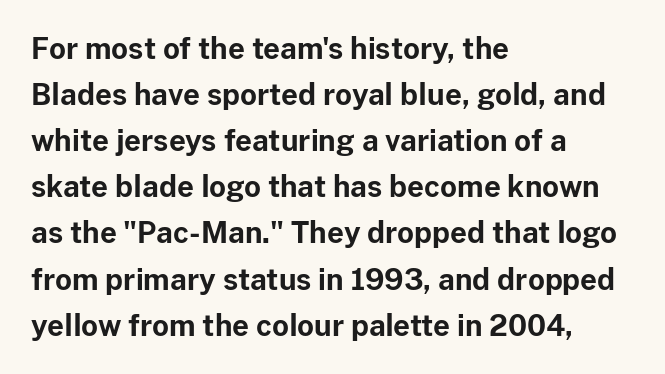
The image shows 29 px bold sans-serif type, upright; set left-aligned, normal line spacing (1.59x), normal letter spacing, not underlined; low stroke contrast and a medium x-height.
